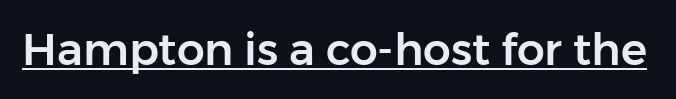
{"serif": "no", "italic": "no", "width": "normal", "stroke_contrast": "low", "x_height": "medium", "monospaced": "no", "underline": "yes", "letter_spacing": "normal", "letter_spacing_em": 0.0, "glyph_px": 44}
